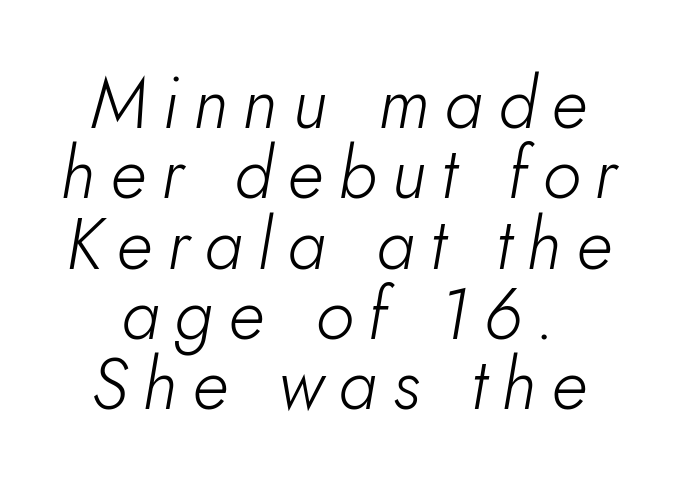
Q: Is the text bold? A: No.
Q: Is the text italic (slanted)? A: Yes, it leans right by about 10 degrees.
Q: Is the text underlined? A: No.
Q: Is the spacing between letters normal or unusually wide? A: Unusually wide.
Q: Is the spacing between lines tight, normal or loose? A: Tight.
Q: Width (condensed, normal, or wide)? A: Normal.
Q: Stroke contrast? A: Low.
Q: x-height? A: Small.
Q: Monospaced? A: No.
